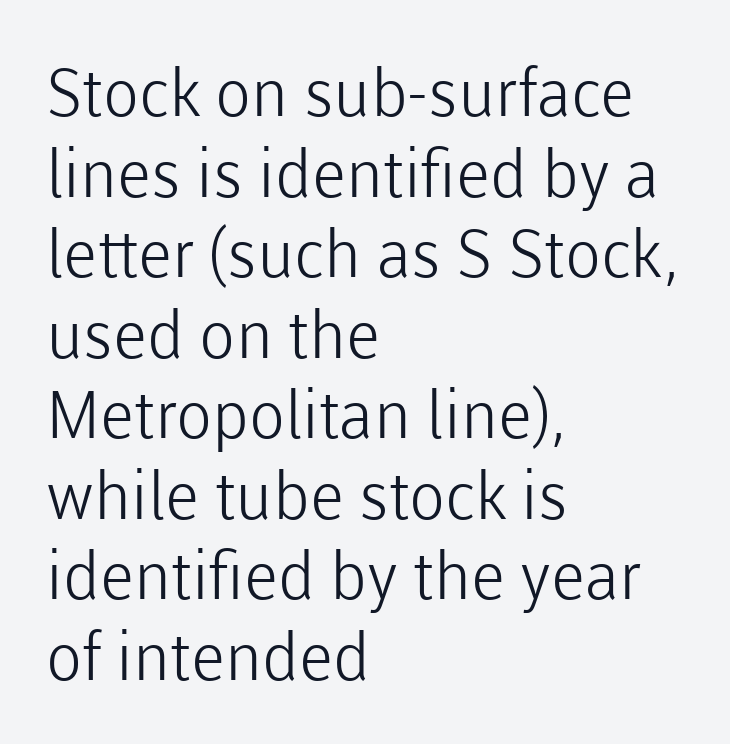
{"serif": "no", "italic": "no", "bold": "no", "weight": "light", "width": "normal", "stroke_contrast": "low", "x_height": "medium", "monospaced": "no", "underline": "no", "align": "left", "line_spacing_ratio": 1.22, "letter_spacing": "normal", "letter_spacing_em": 0.0, "glyph_px": 66}
